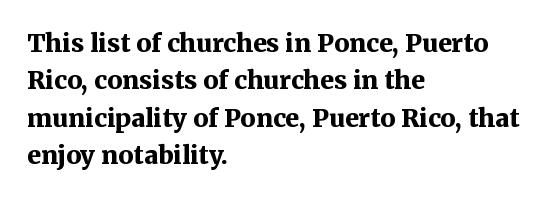
Baseline-to-baseline distance is the conventional proportion of letter height. The typesetter chose a ragged-right arrangement here. The zone under the glyphs is completely vacant. Typesetter's note: full bold, strokes at maximum text heaviness. In terms of posture, this sample is upright. The horizontal fit of the characters is conventional and even.
